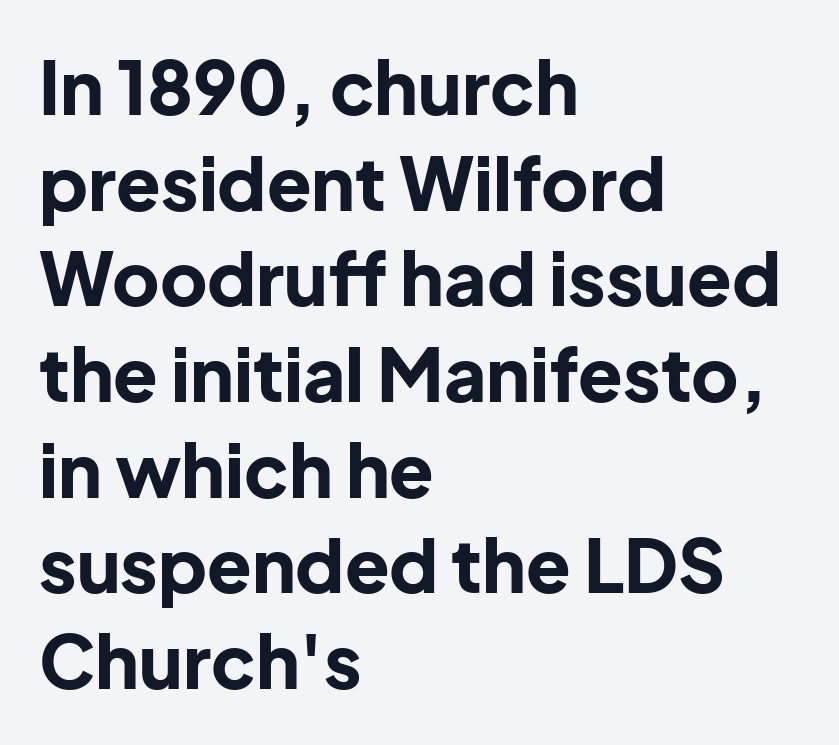
{"serif": "no", "italic": "no", "bold": "yes", "weight": "bold", "width": "normal", "stroke_contrast": "low", "x_height": "medium", "monospaced": "no", "underline": "no", "align": "left", "line_spacing": "normal", "line_spacing_ratio": 1.31, "letter_spacing": "normal", "letter_spacing_em": 0.0, "glyph_px": 73}
